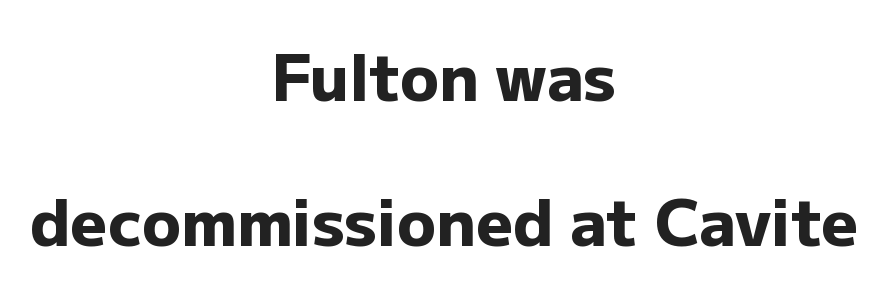
Posture: straight, roman, zero tilt. What weight is shown? A full bold with thick strokes. Look at the bottom of the vertical strokes: they stop flat, with no serifs. The space between consecutive lines is lavish.
